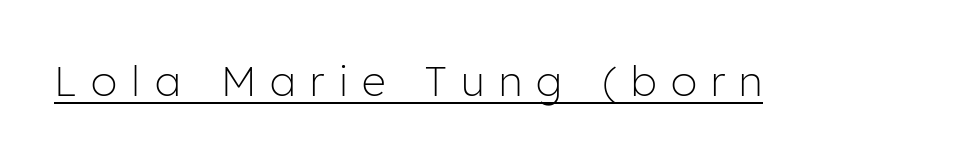
{"serif": "no", "italic": "no", "bold": "no", "weight": "light", "width": "normal", "stroke_contrast": "low", "x_height": "medium", "monospaced": "no", "underline": "yes", "letter_spacing": "wide", "letter_spacing_em": 0.34, "glyph_px": 42}
